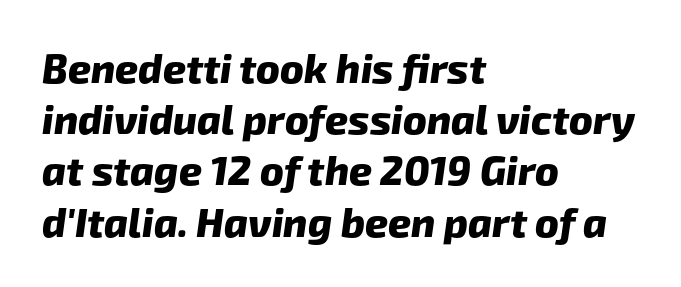
The image shows 40 px heavy sans-serif type; set left-aligned, normal line spacing (1.28x), normal letter spacing, not underlined; low stroke contrast and a medium x-height.
